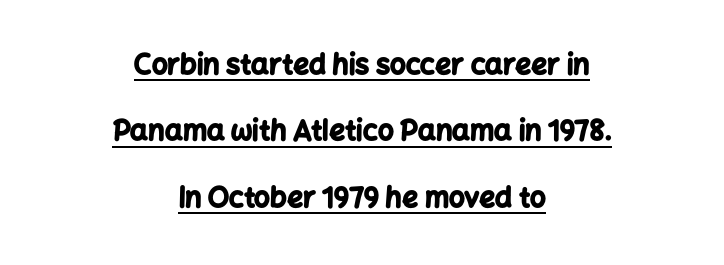
Q: Is the text bold? A: Yes.
Q: Is the text italic (slanted)? A: No, it is upright.
Q: Is the typeface a serif or a sans-serif typeface? A: Sans-serif.
Q: Is the text underlined? A: Yes.
Q: How is the paragraph aligned? A: Centered.
Q: Is the spacing between letters normal or unusually wide? A: Normal.
Q: Is the spacing between lines tight, normal or loose? A: Loose.
Q: Width (condensed, normal, or wide)? A: Normal.
Q: Stroke contrast? A: Low.
Q: x-height? A: Medium.
Q: Monospaced? A: No.
